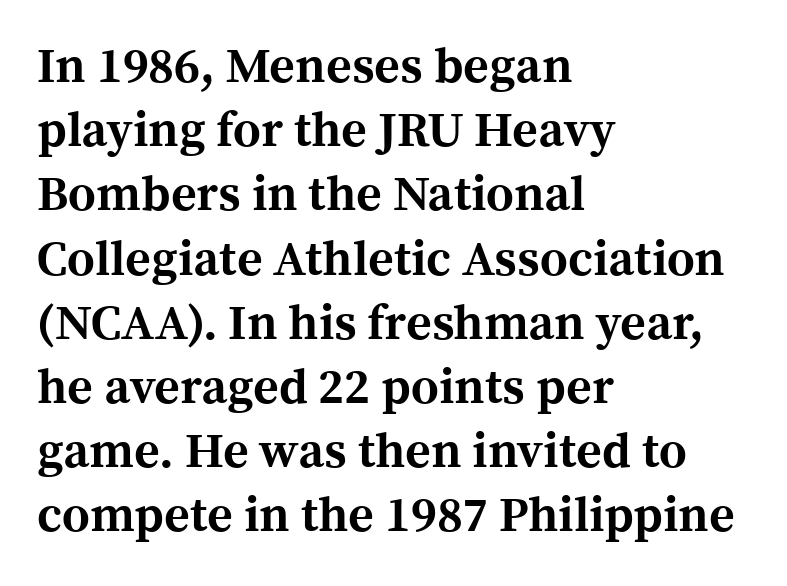
{"serif": "yes", "italic": "no", "bold": "yes", "weight": "bold", "width": "normal", "x_height": "medium", "monospaced": "no", "underline": "no", "align": "left", "line_spacing": "normal", "line_spacing_ratio": 1.31, "letter_spacing": "normal", "letter_spacing_em": 0.0, "glyph_px": 49}
